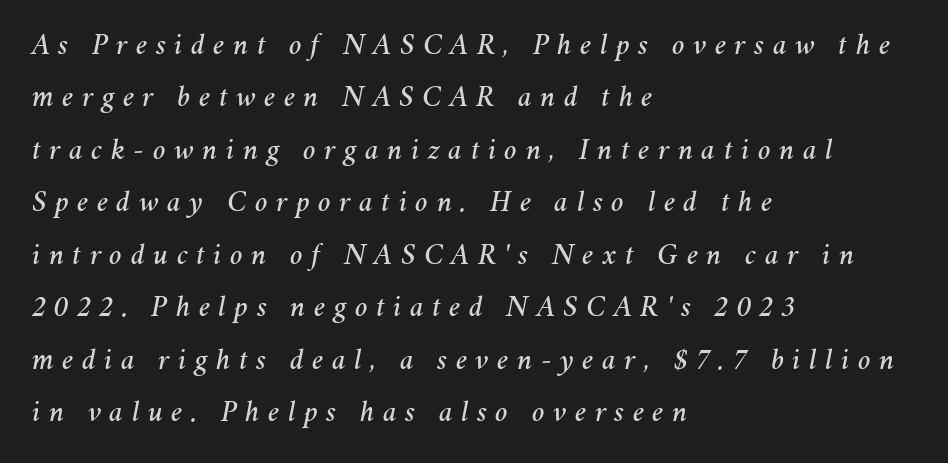
The image shows 30 px text type, italic (leaning right); set left-aligned, line spacing 1.75x, unusually wide letter spacing (+0.28 em), not underlined; medium stroke contrast and a medium x-height.
